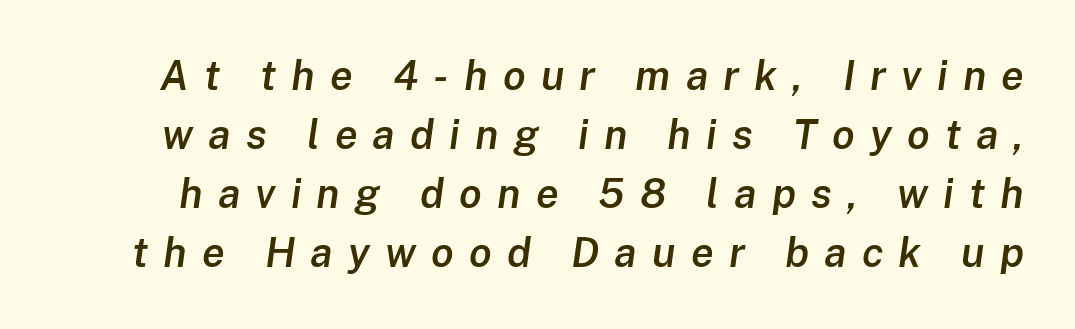
{"italic": "yes", "lean": "right", "slant_degrees": 8, "bold": "semi", "weight": "semibold", "width": "normal", "stroke_contrast": "low", "x_height": "medium", "monospaced": "no", "underline": "no", "line_spacing": "normal", "line_spacing_ratio": 1.44, "letter_spacing": "wide", "letter_spacing_em": 0.37, "glyph_px": 41}
